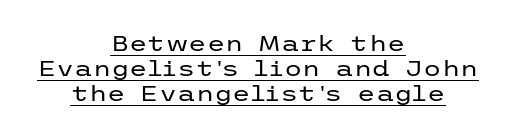
Characters follow at the spacing the type designer built in. The rag falls on both sides of this text block equally. Italic? Not at all — the glyphs are vertical. The strokes carry an ordinary text weight at most. These characters rest on top of a visible drawn line.
